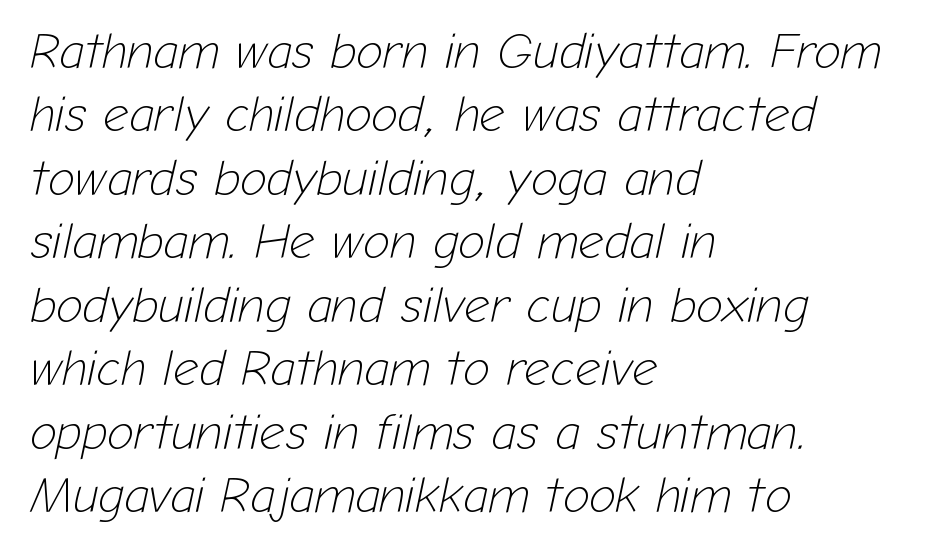
Q: Is the text bold? A: No.
Q: Is the text italic (slanted)? A: Yes, it leans right by about 12 degrees.
Q: Is the text underlined? A: No.
Q: How is the paragraph aligned? A: Left-aligned.
Q: Is the spacing between letters normal or unusually wide? A: Normal.
Q: Is the spacing between lines tight, normal or loose? A: Normal.
Q: Width (condensed, normal, or wide)? A: Normal.
Q: Stroke contrast? A: Low.
Q: x-height? A: Medium.
Q: Monospaced? A: No.
